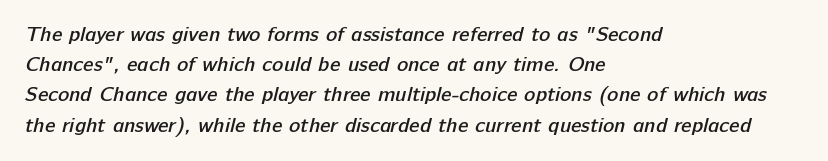
{"bold": "semi", "underline": "no", "align": "left", "line_spacing": "normal", "line_spacing_ratio": 1.44, "letter_spacing": "normal", "letter_spacing_em": 0.0, "glyph_px": 21}
